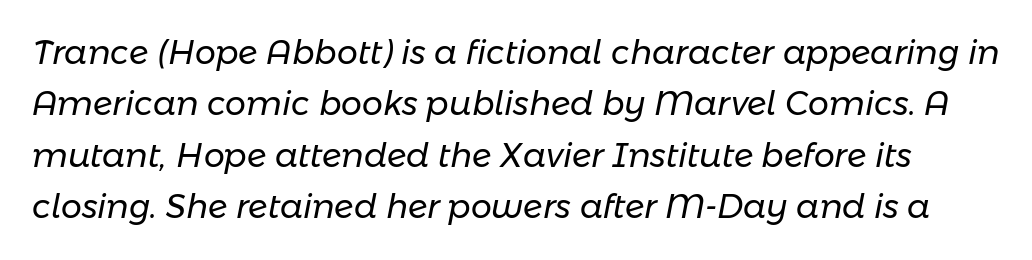
Q: Is the text bold? A: No.
Q: Is the text italic (slanted)? A: Yes, it leans right by about 11 degrees.
Q: Is the text underlined? A: No.
Q: Is the spacing between letters normal or unusually wide? A: Normal.
Q: Is the spacing between lines tight, normal or loose? A: Normal.
Q: Width (condensed, normal, or wide)? A: Normal.
Q: Stroke contrast? A: Low.
Q: x-height? A: Medium.
Q: Monospaced? A: No.
